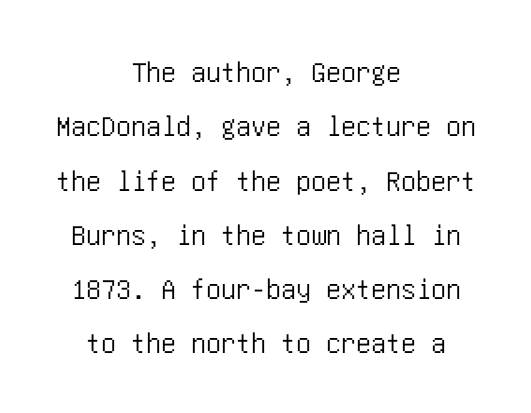
The image shows 30 px condensed sans-serif type, upright; set centered, line spacing 1.81x, normal letter spacing, not underlined; low stroke contrast and a large x-height.
